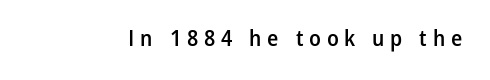
{"italic": "no", "bold": "semi", "underline": "no", "letter_spacing": "wide", "letter_spacing_em": 0.25, "glyph_px": 23}
